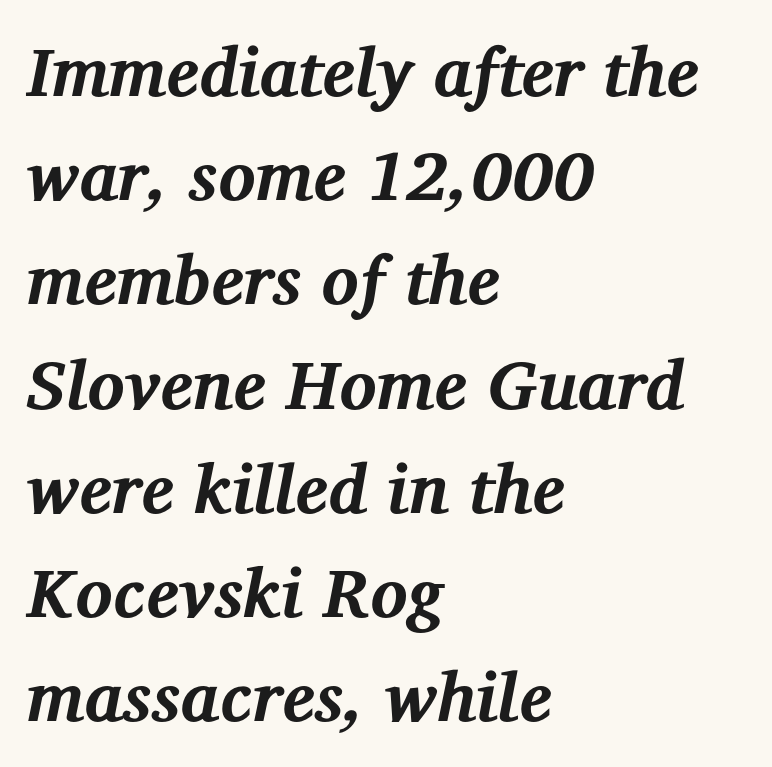
Q: Is the text bold? A: Yes.
Q: Is the text italic (slanted)? A: Yes, it leans right by about 12 degrees.
Q: Is the typeface a serif or a sans-serif typeface? A: Serif.
Q: Is the text underlined? A: No.
Q: How is the paragraph aligned? A: Left-aligned.
Q: Is the spacing between letters normal or unusually wide? A: Normal.
Q: Is the spacing between lines tight, normal or loose? A: Normal.
Q: Width (condensed, normal, or wide)? A: Normal.
Q: Stroke contrast? A: Medium.
Q: x-height? A: Medium.
Q: Monospaced? A: No.
